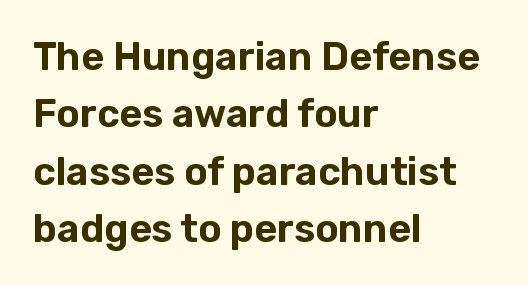
Unlike a traditional serif, this face leaves its strokes unadorned. Does the lettering tilt? It doesn't — this is upright. Is the block centered? No — it sits flush against the left margin. The foot of each line stays bare and open. Reading down the column, the eye jumps a familiar distance to each next line. Tracking value appears to be zero — textbook default spacing.
